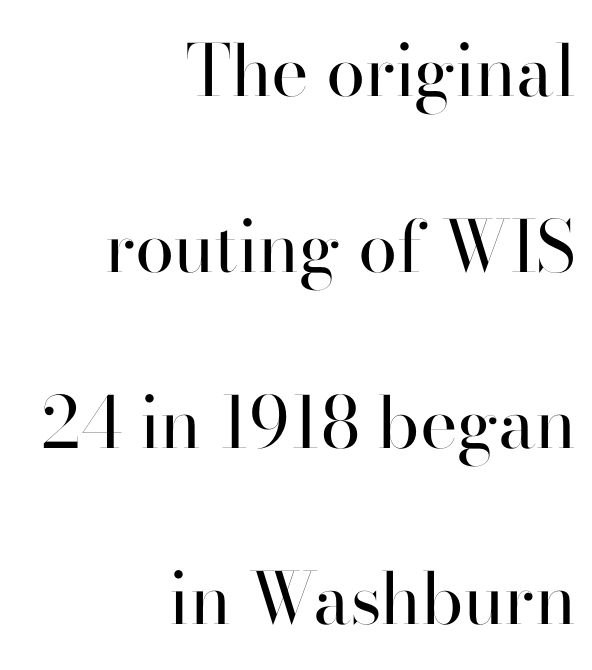
Think of a printed novel: that variable character pitch is what you see here. The specimen omits any rule beneath the text block's lines. Students, observe: this is what heavily led, spacious text looks like. The rendering anchors every line to the right-hand side. Caption: face not bold, strokes unweighted.
